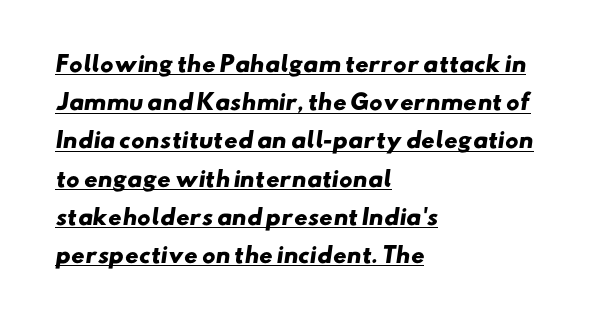
Q: Is the text bold? A: Yes.
Q: Is the text underlined? A: Yes.
Q: How is the paragraph aligned? A: Left-aligned.
Q: Is the spacing between letters normal or unusually wide? A: Normal.
